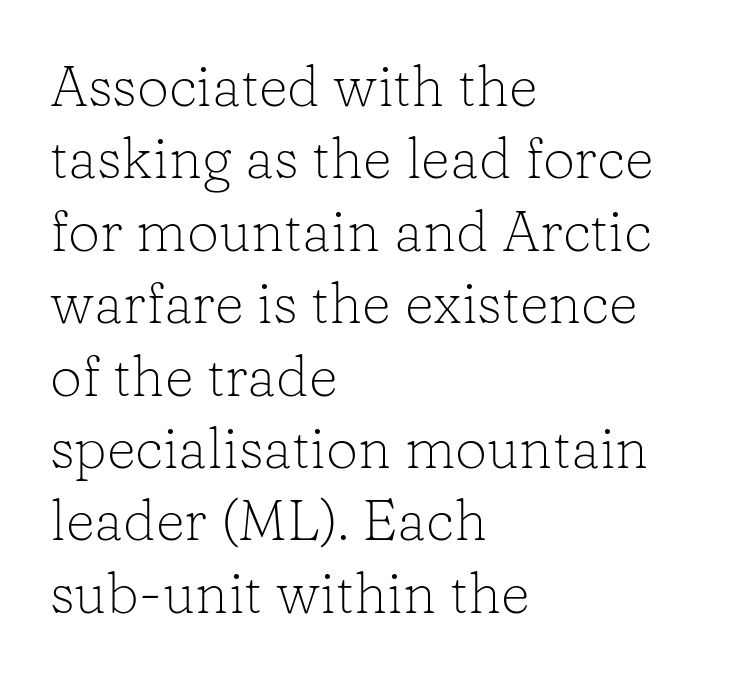
These lines are set flush left with a ragged right edge. The passage shown has conventional tracking throughout. The rendering uses natural spacing where letterforms have individual widths. The typeface has the unassuming heft of standard copy or less. The letters stand straight up with perfectly vertical stems.
